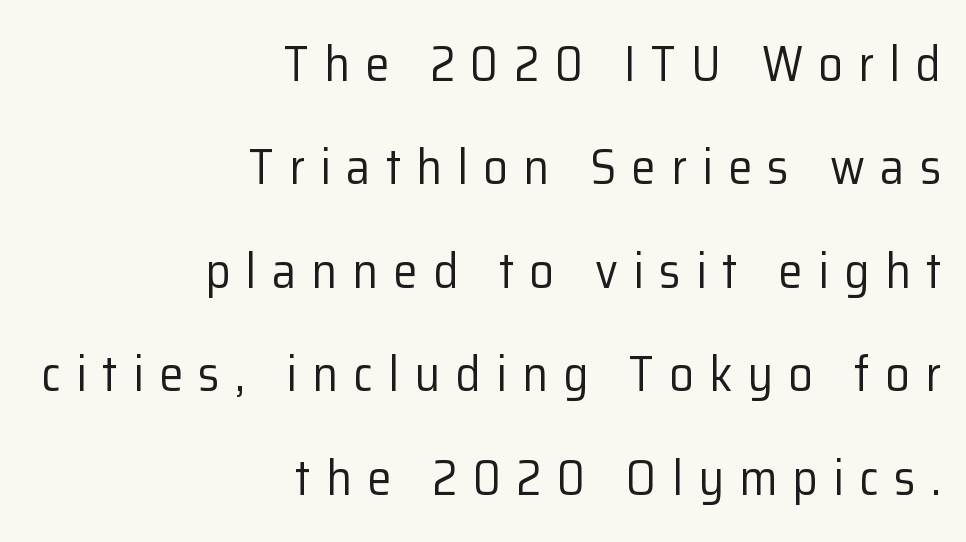
{"serif": "no", "italic": "no", "bold": "no", "weight": "regular", "width": "normal", "stroke_contrast": "low", "x_height": "medium", "monospaced": "no", "underline": "no", "align": "right", "line_spacing": "loose", "line_spacing_ratio": 2.11, "letter_spacing": "wide", "letter_spacing_em": 0.31, "glyph_px": 49}
